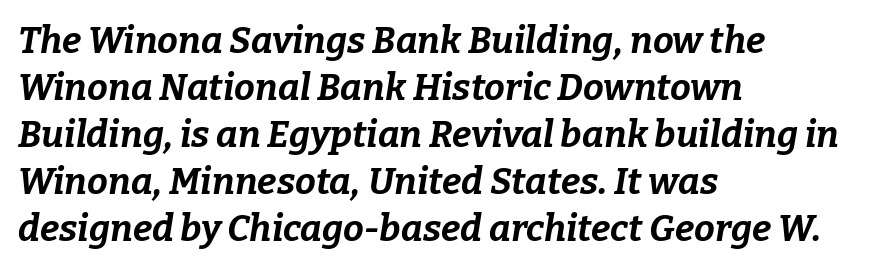
The image shows 37 px bold type, italic (leaning right); set left-aligned, normal line spacing (1.27x), normal letter spacing, not underlined; low stroke contrast and a medium x-height.
